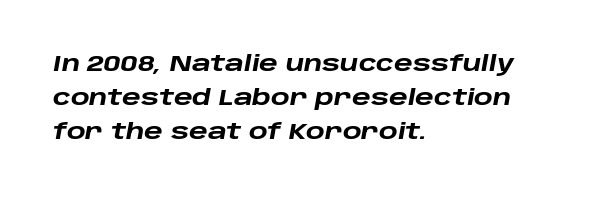
{"italic": "yes", "lean": "right", "slant_degrees": 10, "bold": "yes", "underline": "no", "align": "left", "line_spacing": "normal", "line_spacing_ratio": 1.55, "letter_spacing": "normal", "letter_spacing_em": 0.0, "glyph_px": 22}
